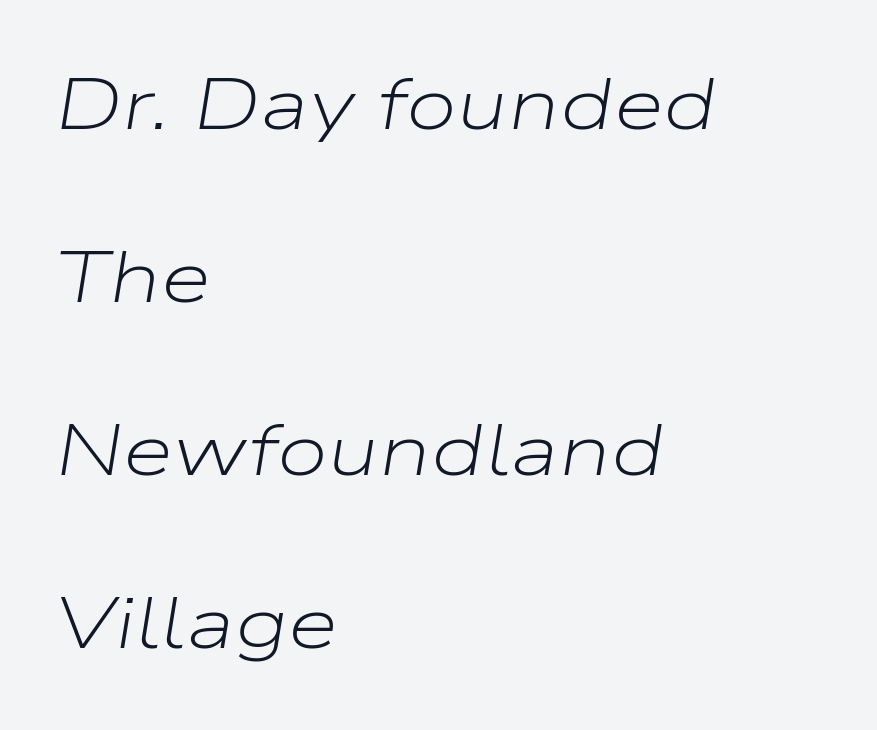
Q: Is the text bold? A: No.
Q: Is the text italic (slanted)? A: Yes, it leans right by about 9 degrees.
Q: Is the text underlined? A: No.
Q: How is the paragraph aligned? A: Left-aligned.
Q: Is the spacing between letters normal or unusually wide? A: Normal.
Q: Is the spacing between lines tight, normal or loose? A: Loose.
Q: Width (condensed, normal, or wide)? A: Wide.
Q: Stroke contrast? A: Low.
Q: x-height? A: Medium.
Q: Monospaced? A: No.
